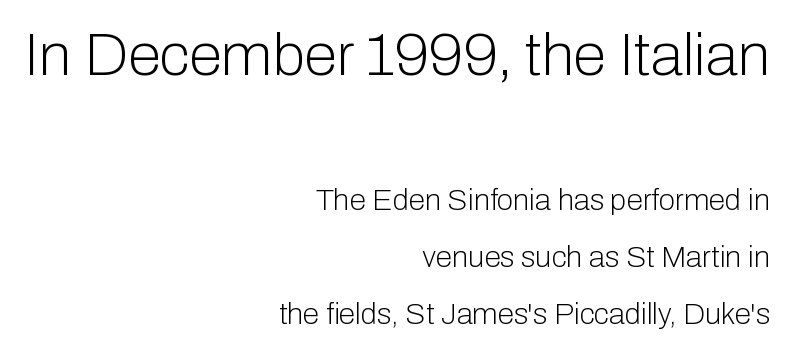
Q: Is the text bold? A: No.
Q: Is the text italic (slanted)? A: No, it is upright.
Q: Is the typeface a serif or a sans-serif typeface? A: Sans-serif.
Q: Is the text underlined? A: No.
Q: How is the paragraph aligned? A: Right-aligned.
Q: Is the spacing between letters normal or unusually wide? A: Normal.
Q: Which block of text is set in a larger size, the first (top) or the second (bottom)? A: The first (top) one.
Q: Width (condensed, normal, or wide)? A: Normal.
Q: Stroke contrast? A: Low.
Q: x-height? A: Medium.
Q: Monospaced? A: No.
